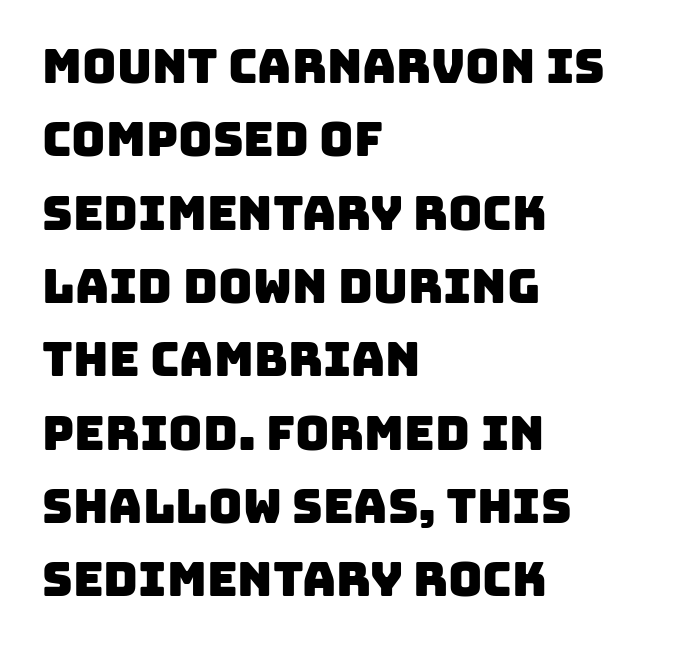
{"serif": "no", "width": "normal", "stroke_contrast": "low", "x_height": "large", "monospaced": "no", "underline": "no", "align": "left", "line_spacing": "normal", "line_spacing_ratio": 1.56, "letter_spacing": "normal", "letter_spacing_em": 0.0, "glyph_px": 47}
